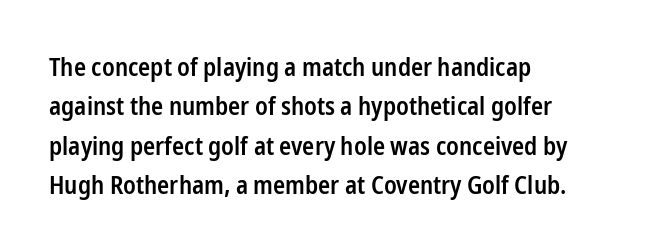
Q: Is the text bold? A: Semi-bold.
Q: Is the text italic (slanted)? A: No, it is upright.
Q: Is the text underlined? A: No.
Q: How is the paragraph aligned? A: Left-aligned.
Q: Is the spacing between letters normal or unusually wide? A: Normal.
Q: Is the spacing between lines tight, normal or loose? A: Normal.
